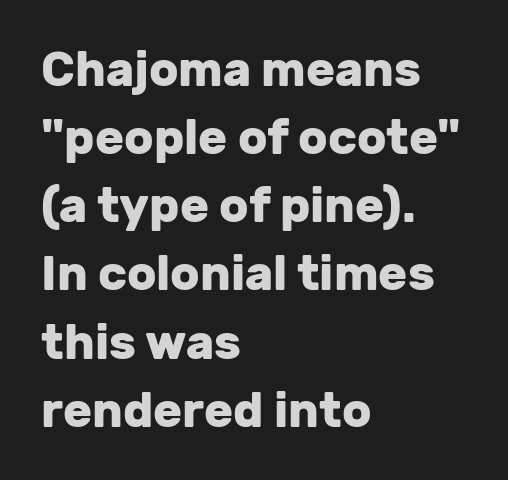
{"serif": "no", "italic": "no", "bold": "yes", "weight": "heavy", "width": "normal", "stroke_contrast": "low", "x_height": "medium", "monospaced": "no", "underline": "no", "align": "left", "line_spacing": "normal", "line_spacing_ratio": 1.42, "letter_spacing": "normal", "letter_spacing_em": 0.0, "glyph_px": 48}
